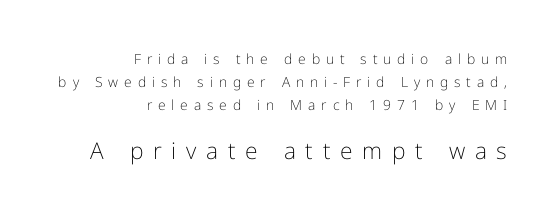
Look at the tracking — it's clearly loosened, letters drifting apart. The leading is moderate, giving the passage an even texture. Characters remain perfectly vertical along every line. Is the stroke heavy? The answer is a plain regular-or-lighter. Only glyphs here, with clear space below each row. Reading top to bottom, the characters get bigger at the block break.
